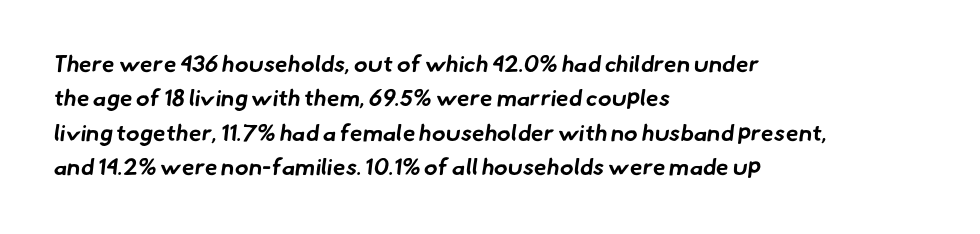
{"bold": "yes", "underline": "no", "align": "left", "line_spacing": "normal", "line_spacing_ratio": 1.5, "letter_spacing": "normal", "letter_spacing_em": 0.0, "glyph_px": 23}
